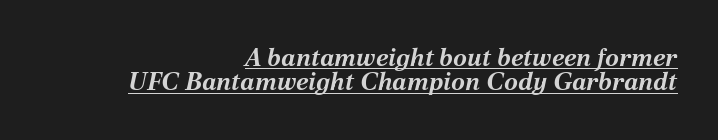
The ragged edge is on the left, which tells us the setting is flush right. Successive baselines arrive quickly, one right under another. Typographic density is high because the face is bold. In designer terms, the underline attribute is active on this setting.
